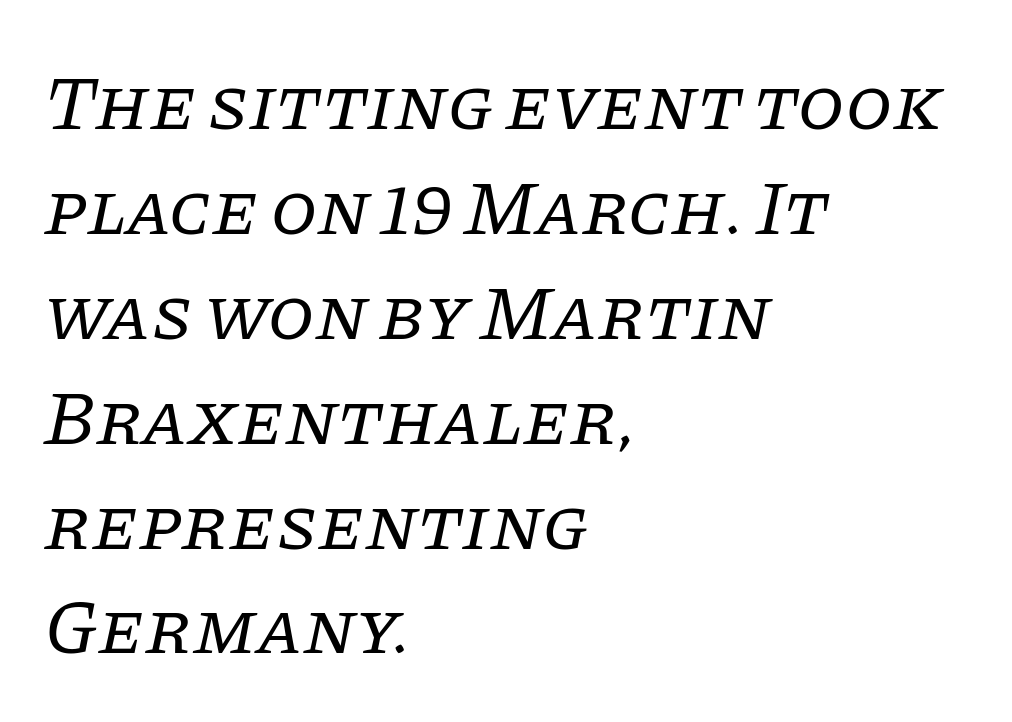
A typesetter would call this zero additional tracking. A clean baseline with only descenders dipping below it. Each stroke keeps to a modest, everyday thickness or less. Look at the bottom of the vertical strokes: they flare into serifs here. This sample uses an oblique cut, with every glyph tilted off the vertical.
